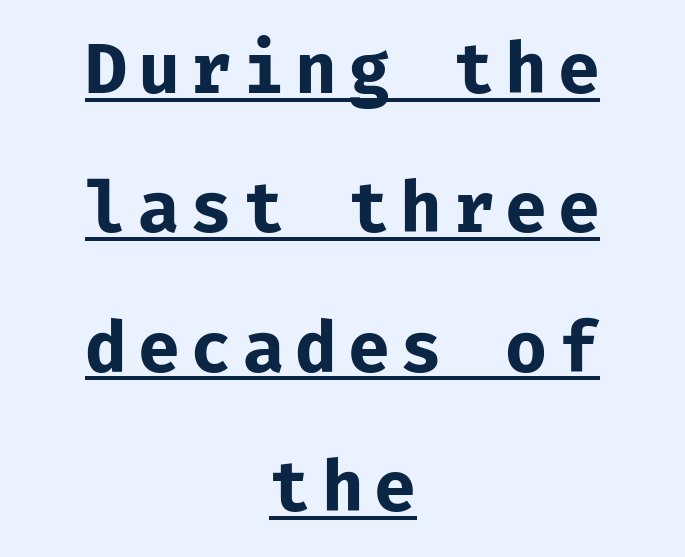
{"serif": "no", "italic": "no", "bold": "yes", "weight": "bold", "width": "normal", "stroke_contrast": "low", "x_height": "medium", "monospaced": "yes", "underline": "yes", "align": "center", "line_spacing": "loose", "line_spacing_ratio": 1.99, "glyph_px": 70}
